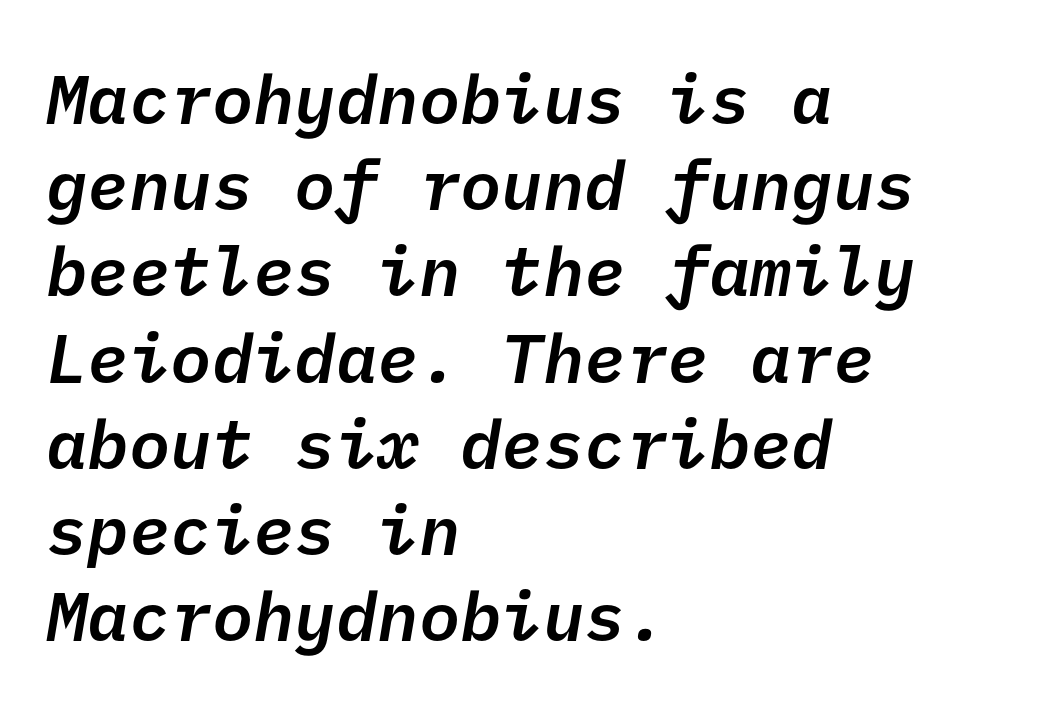
This is sans-serif lettering, the kind often seen on screens and signage. Nobody touched the tracking dial on this one. Vertically, the passage feels balanced, rows spaced as you'd expect. Moderately thickened strokes mark this as semibold type. Only glyphs here, with clear space below each row. Horizontally, the lines are justified to the leading edge only.
